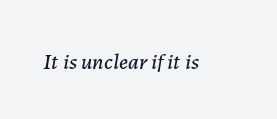
The image shows 22 px text type, italic (leaning right); set normal letter spacing, not underlined.
